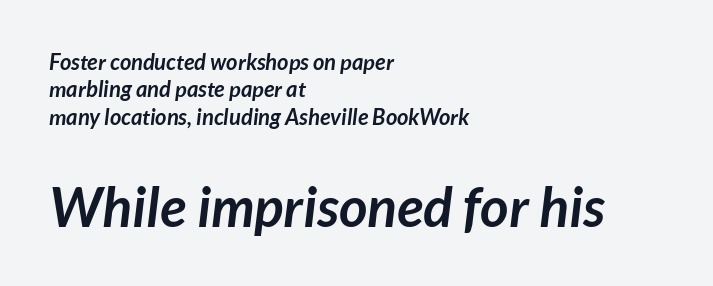
Q: Is the text bold? A: Yes.
Q: Is the typeface a serif or a sans-serif typeface? A: Sans-serif.
Q: Is the text underlined? A: No.
Q: How is the paragraph aligned? A: Left-aligned.
Q: Is the spacing between letters normal or unusually wide? A: Normal.
Q: Which block of text is set in a larger size, the first (top) or the second (bottom)? A: The second (bottom) one.
Q: Width (condensed, normal, or wide)? A: Normal.
Q: Stroke contrast? A: Low.
Q: x-height? A: Medium.
Q: Monospaced? A: No.
